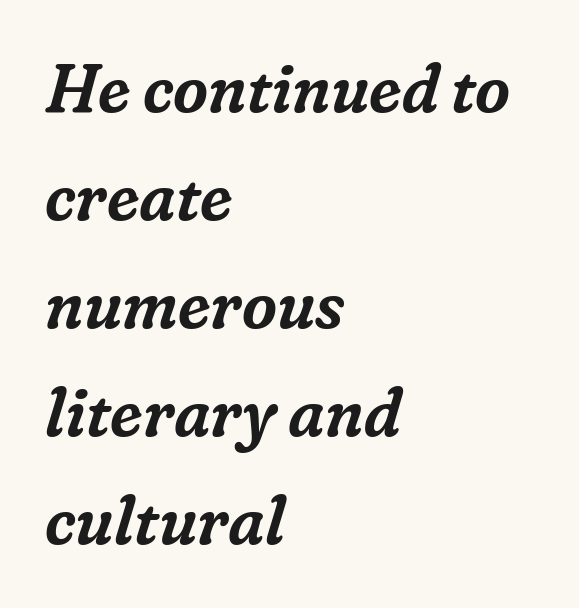
Q: Is the text italic (slanted)? A: Yes, it leans right by about 16 degrees.
Q: Is the typeface a serif or a sans-serif typeface? A: Serif.
Q: Is the text underlined? A: No.
Q: How is the paragraph aligned? A: Left-aligned.
Q: Is the spacing between letters normal or unusually wide? A: Normal.
Q: Is the spacing between lines tight, normal or loose? A: Normal.
Q: Width (condensed, normal, or wide)? A: Normal.
Q: Stroke contrast? A: Low.
Q: x-height? A: Medium.
Q: Monospaced? A: No.
